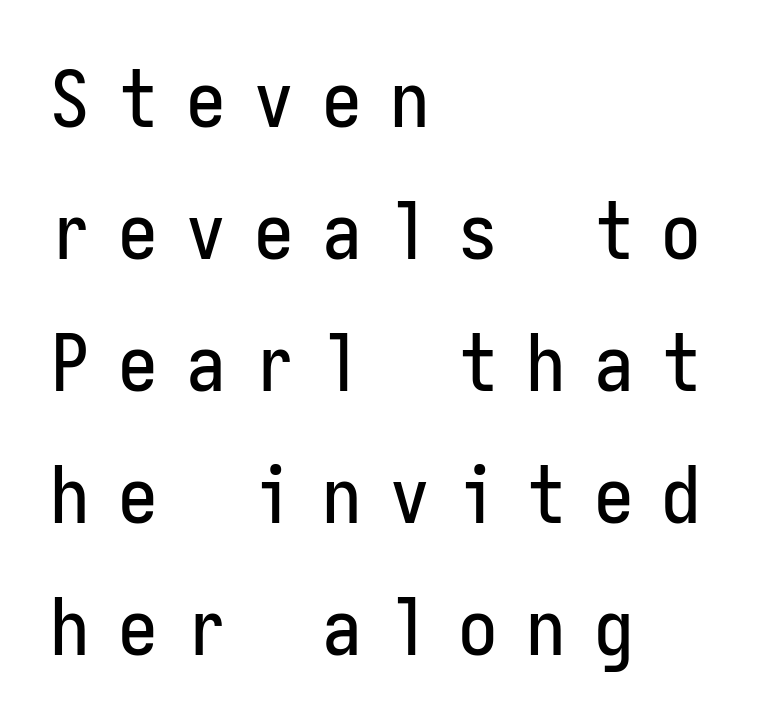
The image shows 79 px condensed sans-serif type, upright, monospaced; set left-aligned, normal line spacing (1.67x), unusually wide letter spacing (+0.36 em), not underlined; low stroke contrast and a medium x-height.
